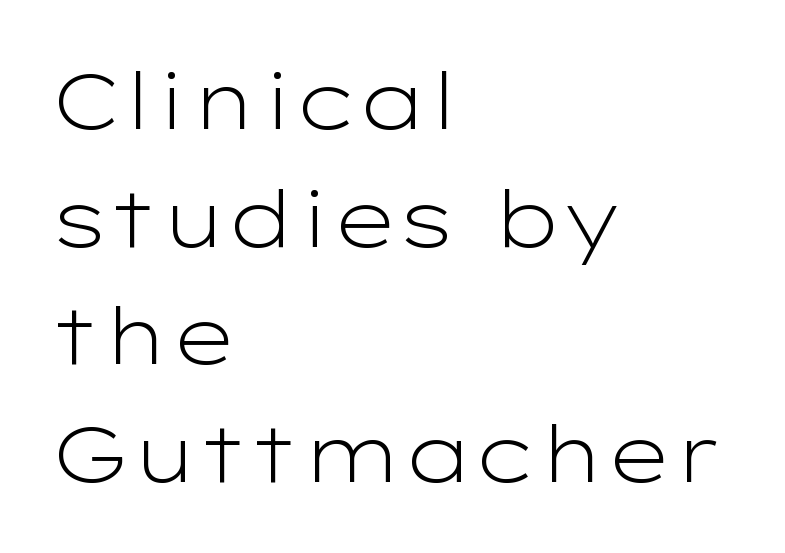
The image shows 79 px light, wide sans-serif type, upright; set left-aligned, normal line spacing (1.49x), normal letter spacing, not underlined; low stroke contrast and a medium x-height.
